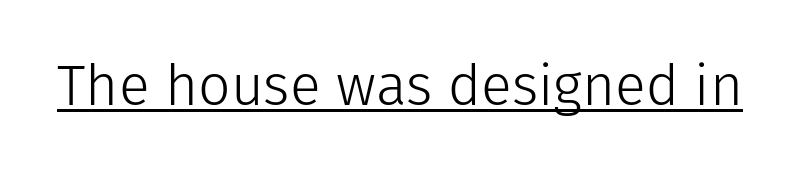
{"serif": "no", "italic": "no", "bold": "no", "weight": "light", "width": "normal", "stroke_contrast": "low", "x_height": "medium", "monospaced": "no", "underline": "yes", "letter_spacing": "normal", "letter_spacing_em": 0.0, "glyph_px": 57}
